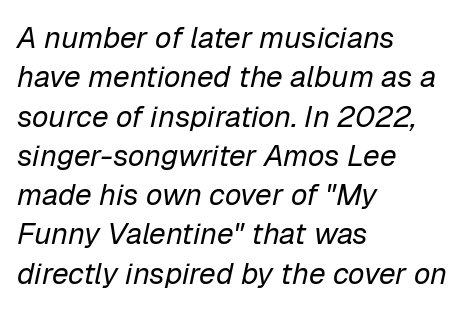
Q: Is the text bold? A: No.
Q: Is the text italic (slanted)? A: Yes, it leans right by about 12 degrees.
Q: Is the text underlined? A: No.
Q: How is the paragraph aligned? A: Left-aligned.
Q: Is the spacing between letters normal or unusually wide? A: Normal.
Q: Is the spacing between lines tight, normal or loose? A: Normal.
Q: Width (condensed, normal, or wide)? A: Normal.
Q: Stroke contrast? A: Low.
Q: x-height? A: Medium.
Q: Monospaced? A: No.
